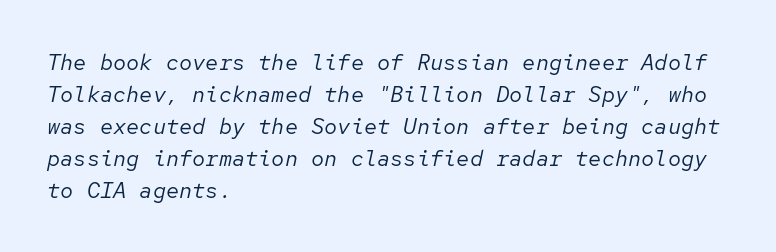
{"italic": "yes", "lean": "right", "slant_degrees": 12, "bold": "no", "underline": "no", "align": "left", "line_spacing": "normal", "line_spacing_ratio": 1.45, "letter_spacing": "normal", "letter_spacing_em": 0.0, "glyph_px": 22}
